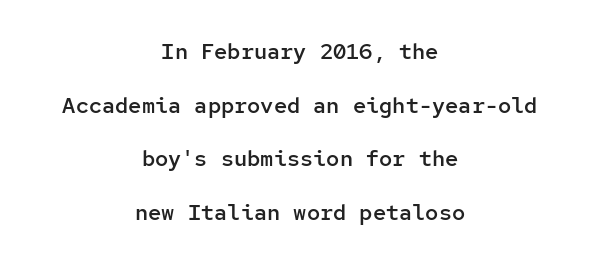
{"italic": "no", "bold": "semi", "underline": "no", "align": "center", "line_spacing": "loose", "line_spacing_ratio": 2.44, "letter_spacing": "normal", "letter_spacing_em": 0.0, "glyph_px": 22}
